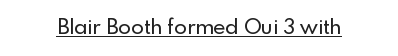
{"italic": "no", "underline": "yes", "letter_spacing": "normal", "letter_spacing_em": 0.0, "glyph_px": 21}
